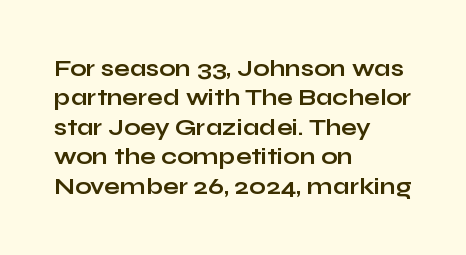
{"italic": "no", "bold": "yes", "underline": "no", "align": "left", "line_spacing": "normal", "line_spacing_ratio": 1.28, "letter_spacing": "normal", "letter_spacing_em": 0.0, "glyph_px": 23}
